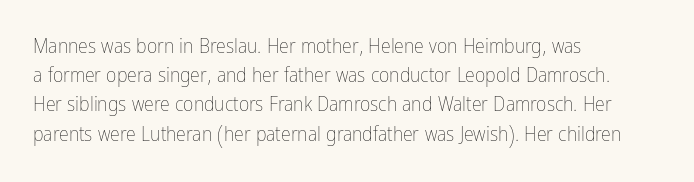
A normal amount of white space separates one row of letters from the next. The foot of each line stays bare and open. The ragged edge is on the right, which tells us the setting is flush left. This sample uses an upright cut, with every glyph sitting square on the baseline. No chunkiness to these letters — they're not bold. Does extra space separate the letters? No, they use regular spacing.
